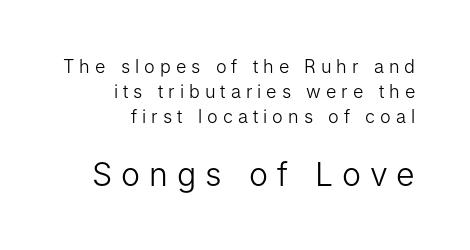
The image shows 32 px light sans-serif type, upright; set right-aligned, normal line spacing (1.38x), unusually wide letter spacing (+0.28 em), not underlined; the second (bottom) block is 1.78x larger; low stroke contrast and a medium x-height.
